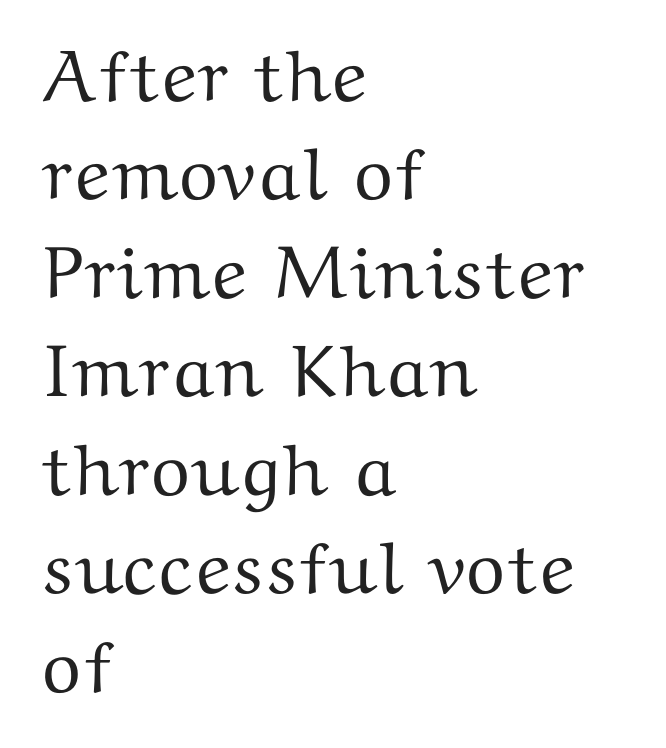
The image shows 74 px wide serif type, upright; set left-aligned, normal line spacing (1.33x), normal letter spacing, not underlined; medium stroke contrast and a medium x-height.
